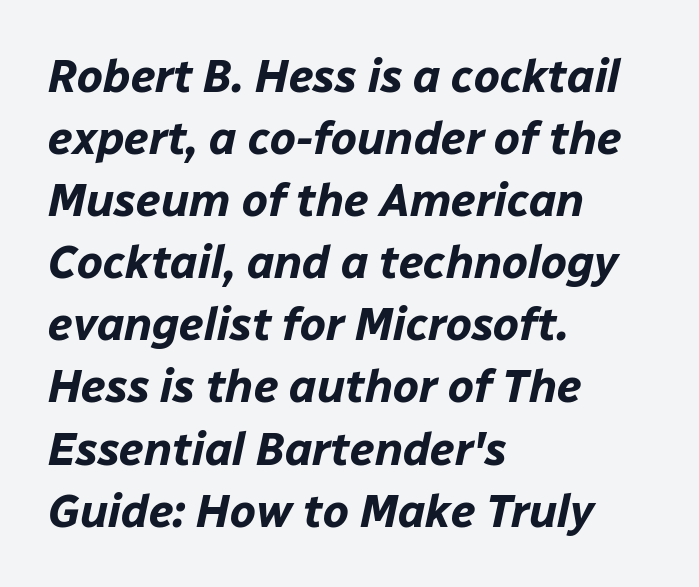
The image shows 46 px bold type, italic (leaning right); set left-aligned, normal line spacing (1.35x), normal letter spacing, not underlined; low stroke contrast and a medium x-height.
